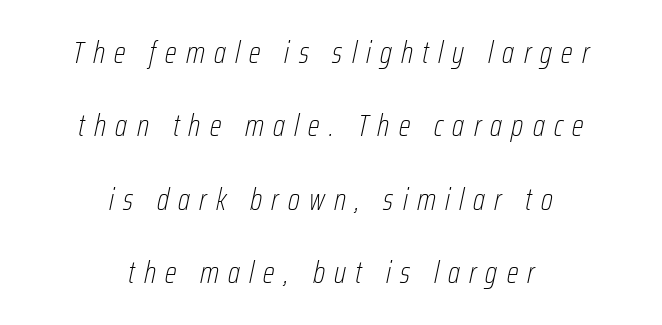
Nobody drew a line under any word here. Widely set lines give the paragraph a tall, airy silhouette. Students, note that the glyphs here are deliberately spaced far apart. This sample has the flowing, uneven cadence of proportional lettering. In CSS terms this would be text-align: center.
